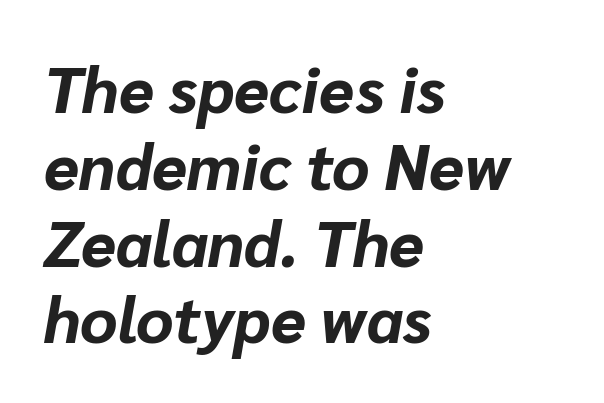
Nothing unusual about the tracking: characters are spaced as the font intends. Every row of glyphs begins at an identical x-position on the left. A bare baseline throughout the passage. You could not count columns in this text — the font is proportionally spaced. The typesetting leans heavy: a genuine bold. There's an unmistakable incline to the writing here.
